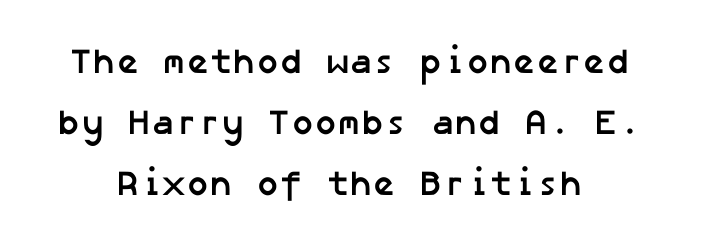
The image shows 35 px semibold sans-serif type; set centered, line spacing 1.75x, normal letter spacing, not underlined; low stroke contrast and a medium x-height.
